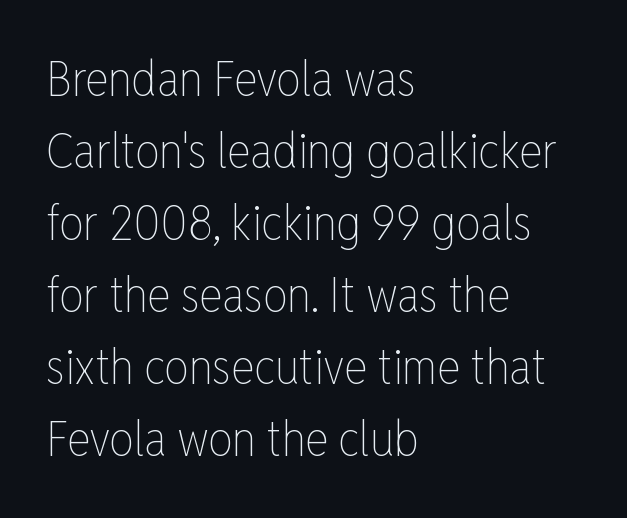
The image shows 49 px thin, condensed type, upright; set left-aligned, normal line spacing (1.47x), normal letter spacing, not underlined; low stroke contrast and a medium x-height.
